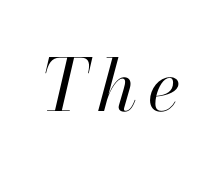
Plain, unruled lines of type. The rendering applies a slant to the glyphs. Do the characters align in a grid? No, the font is proportional. Weight class: somewhere from thin through regular.
